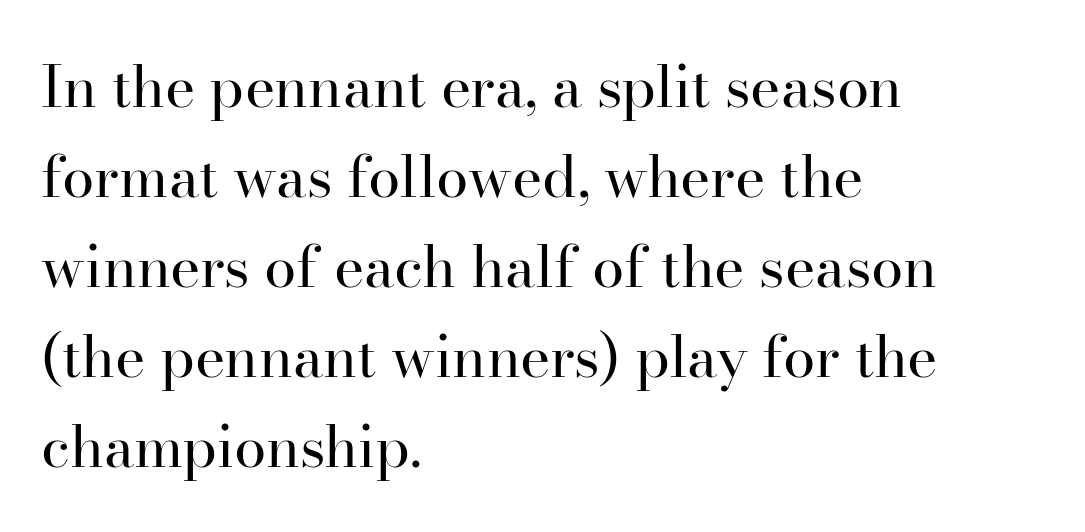
{"serif": "yes", "italic": "no", "bold": "no", "weight": "regular", "width": "normal", "stroke_contrast": "high", "x_height": "small", "monospaced": "no", "underline": "no", "align": "left", "line_spacing": "normal", "line_spacing_ratio": 1.55, "letter_spacing": "normal", "letter_spacing_em": 0.0, "glyph_px": 58}
